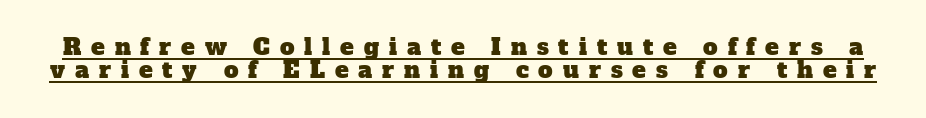
Q: Is the text underlined? A: Yes.
Q: Is the spacing between letters normal or unusually wide? A: Unusually wide.
Q: Is the spacing between lines tight, normal or loose? A: Tight.
